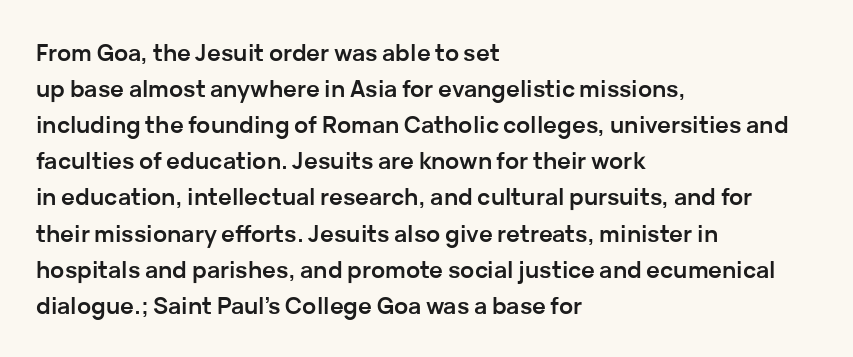
The image shows 23 px bold type, upright; set left-aligned, normal line spacing (1.57x), normal letter spacing, not underlined.
